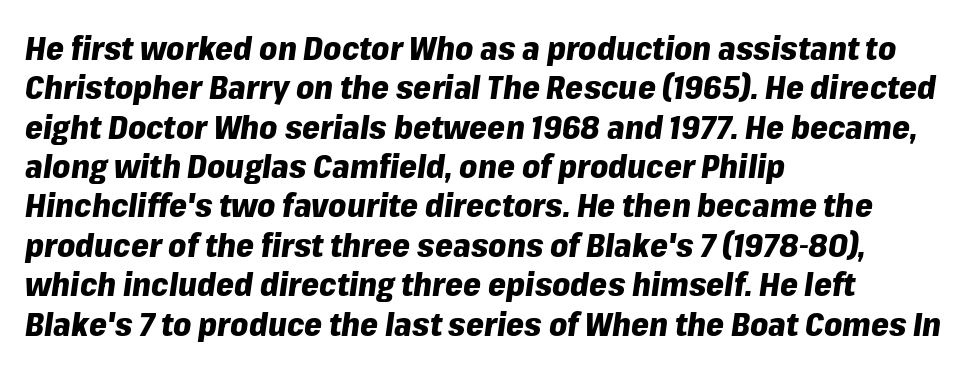
{"italic": "yes", "lean": "right", "slant_degrees": 8, "bold": "yes", "weight": "heavy", "width": "normal", "stroke_contrast": "low", "x_height": "medium", "monospaced": "no", "underline": "no", "align": "left", "line_spacing_ratio": 1.23, "letter_spacing": "normal", "letter_spacing_em": 0.0, "glyph_px": 32}
